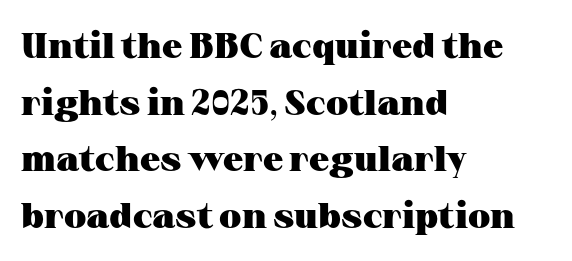
Q: Is the text bold? A: Yes.
Q: Is the text italic (slanted)? A: No, it is upright.
Q: Is the typeface a serif or a sans-serif typeface? A: Serif.
Q: Is the text underlined? A: No.
Q: How is the paragraph aligned? A: Left-aligned.
Q: Is the spacing between letters normal or unusually wide? A: Normal.
Q: Is the spacing between lines tight, normal or loose? A: Normal.
Q: Width (condensed, normal, or wide)? A: Wide.
Q: Stroke contrast? A: Medium.
Q: x-height? A: Medium.
Q: Monospaced? A: No.
